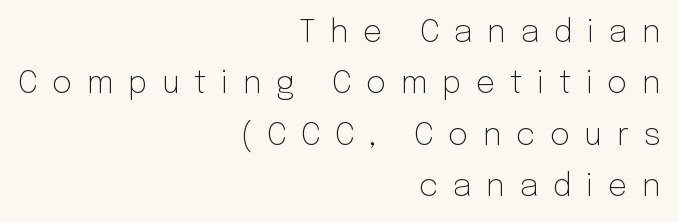
Unbolded letterforms with no extra heft. Typeset ragged left — the right edge is the straight one. Posture: vertical. The vertical gap from one line to the next is medium.
